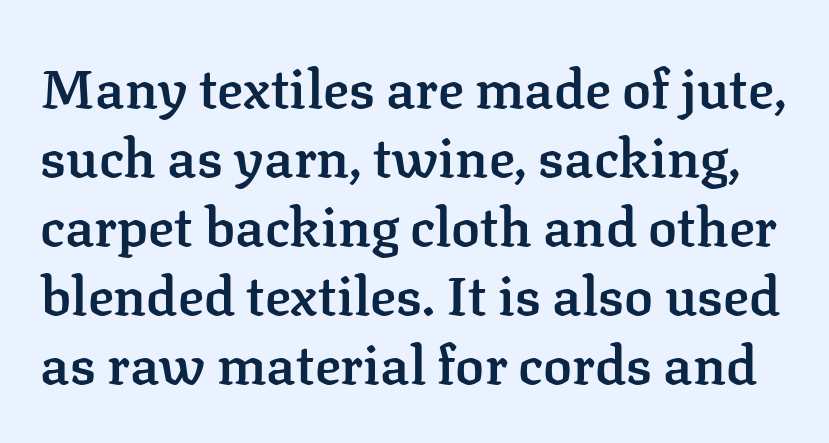
How are the letters spaced? Ordinarily, with no added tracking. You could not count columns in this text — the font is proportionally spaced. Leading: standard. The lettering holds an erect, upright posture throughout.
